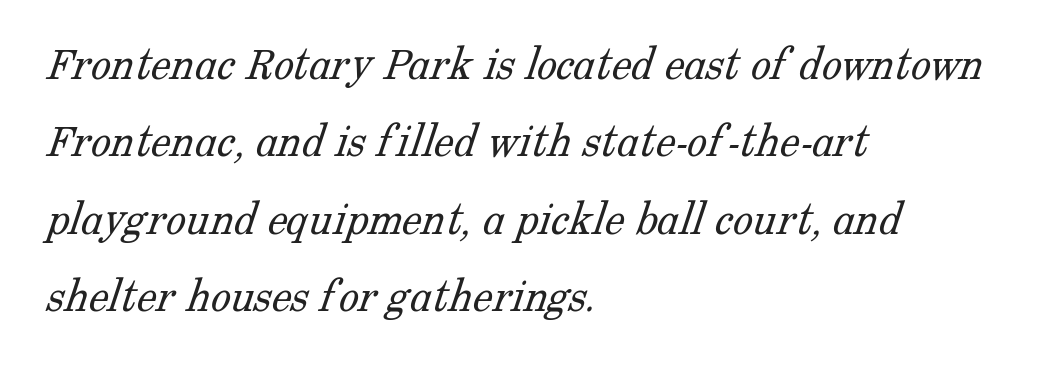
Leading: standard. Weight class: somewhere from thin through regular. Descenders are the only things crossing below the line. Nothing unusual about the tracking: characters are spaced as the font intends.
